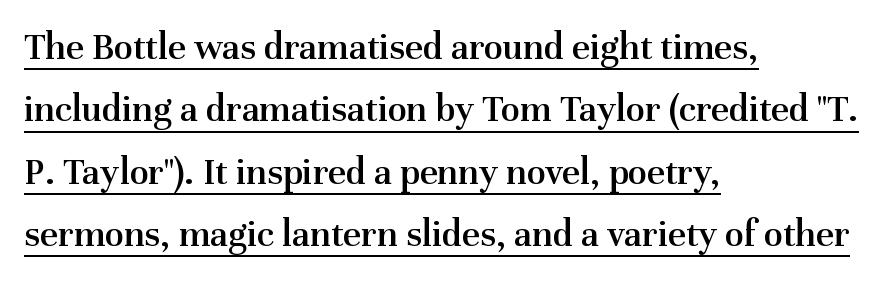
{"serif": "yes", "italic": "no", "bold": "semi", "weight": "semibold", "width": "normal", "stroke_contrast": "medium", "x_height": "medium", "monospaced": "no", "underline": "yes", "align": "left", "line_spacing": "normal", "line_spacing_ratio": 1.6, "letter_spacing": "normal", "letter_spacing_em": 0.0, "glyph_px": 39}
